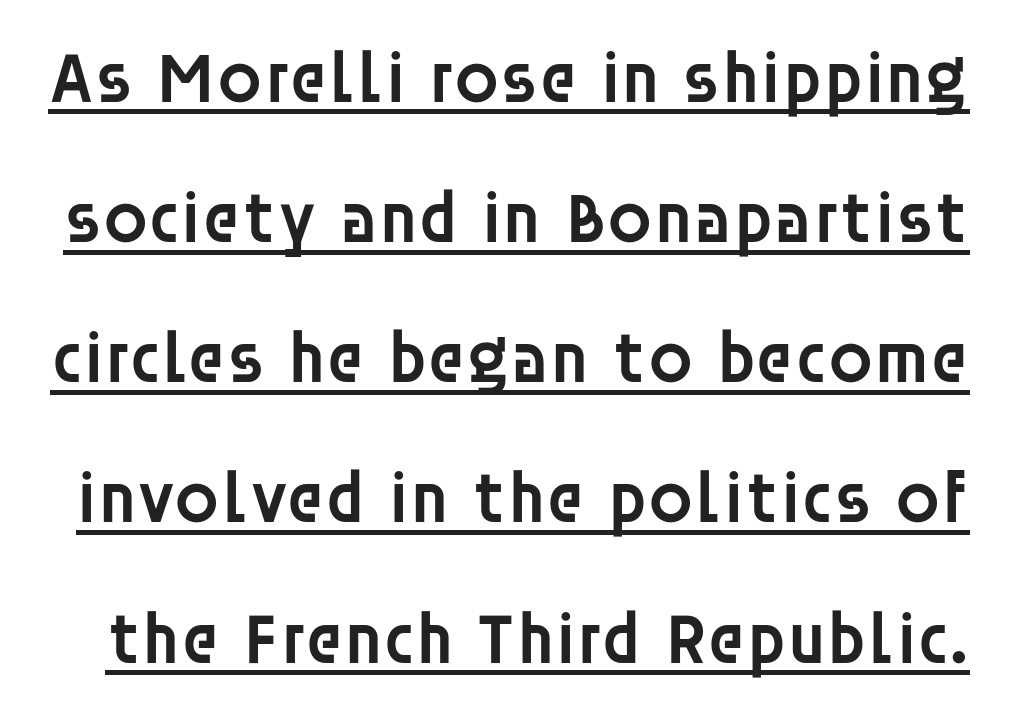
{"serif": "no", "italic": "no", "bold": "semi", "weight": "semibold", "width": "normal", "stroke_contrast": "low", "x_height": "large", "monospaced": "no", "underline": "yes", "line_spacing": "loose", "line_spacing_ratio": 1.92, "letter_spacing": "normal", "letter_spacing_em": 0.0, "glyph_px": 73}
